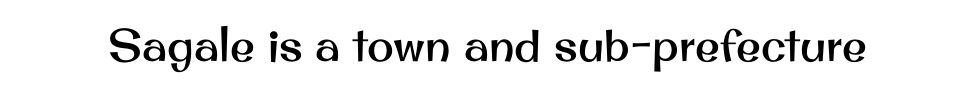
{"serif": "no", "italic": "no", "width": "normal", "stroke_contrast": "medium", "x_height": "small", "monospaced": "no", "underline": "no", "letter_spacing": "normal", "letter_spacing_em": 0.0, "glyph_px": 45}
